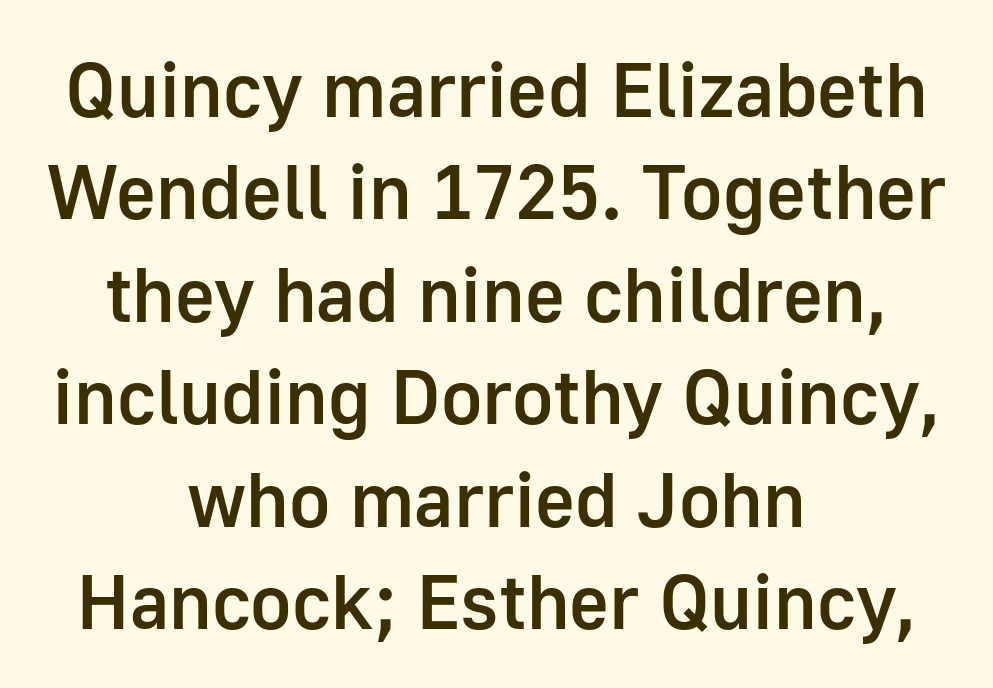
Q: Is the text bold? A: Semi-bold.
Q: Is the text italic (slanted)? A: No, it is upright.
Q: Is the typeface a serif or a sans-serif typeface? A: Sans-serif.
Q: Is the text underlined? A: No.
Q: How is the paragraph aligned? A: Centered.
Q: Is the spacing between letters normal or unusually wide? A: Normal.
Q: Is the spacing between lines tight, normal or loose? A: Normal.
Q: Width (condensed, normal, or wide)? A: Normal.
Q: Stroke contrast? A: Low.
Q: x-height? A: Medium.
Q: Monospaced? A: No.
